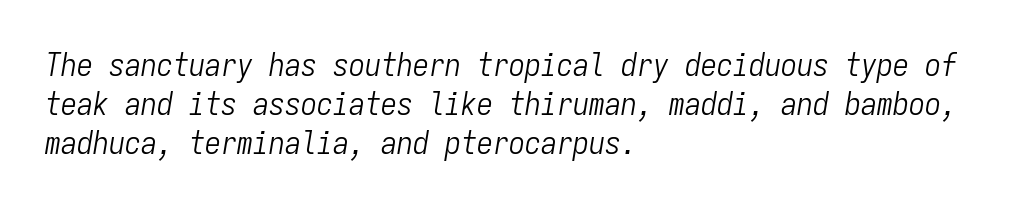
Q: Is the text bold? A: No.
Q: Is the text italic (slanted)? A: Yes, it leans right by about 9 degrees.
Q: Is the text underlined? A: No.
Q: How is the paragraph aligned? A: Left-aligned.
Q: Is the spacing between letters normal or unusually wide? A: Normal.
Q: Width (condensed, normal, or wide)? A: Condensed.
Q: Stroke contrast? A: Low.
Q: x-height? A: Medium.
Q: Monospaced? A: Yes.
